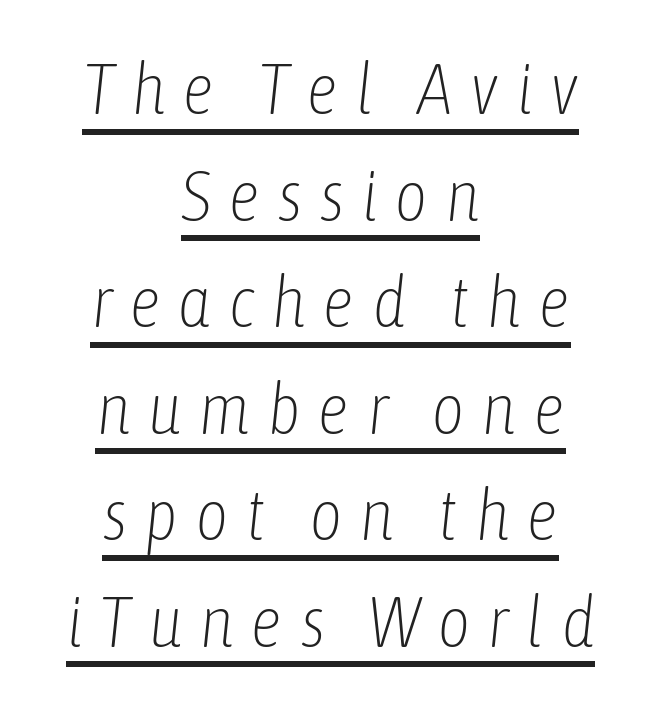
The image shows 72 px light, condensed type, italic (leaning right); set centered, normal line spacing (1.48x), unusually wide letter spacing (+0.23 em), underlined; low stroke contrast and a medium x-height.
